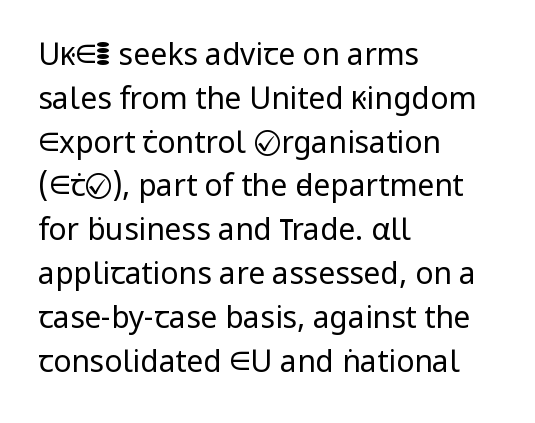
{"serif": "no", "italic": "no", "bold": "no", "weight": "regular", "width": "normal", "stroke_contrast": "low", "x_height": "medium", "monospaced": "no", "underline": "no", "align": "left", "line_spacing": "normal", "line_spacing_ratio": 1.46, "letter_spacing": "normal", "letter_spacing_em": 0.0, "glyph_px": 30}
